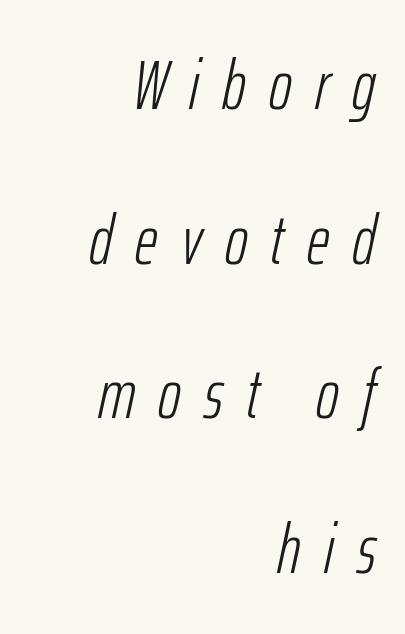
There's an unmistakable incline to the writing here. Glance below the letters and you will spot only blank space. Layout note: lines flush right. The passage shown is typed in a proportional face where columns would drift. The typesetting does not lean heavy: it is not bold.
